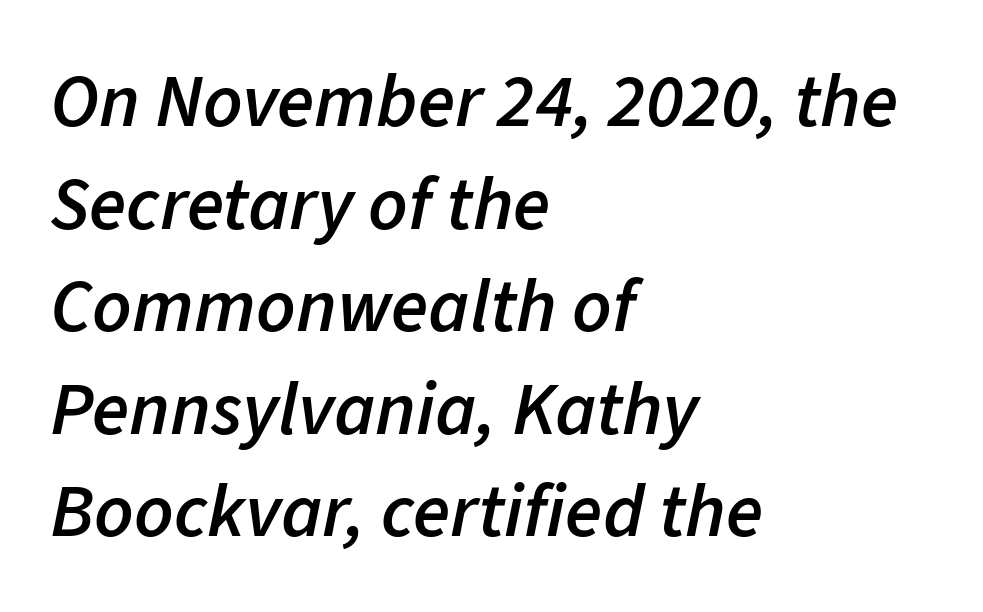
The image shows 76 px semibold type, italic (leaning right); set left-aligned, normal line spacing (1.35x), normal letter spacing, not underlined; low stroke contrast and a medium x-height.
